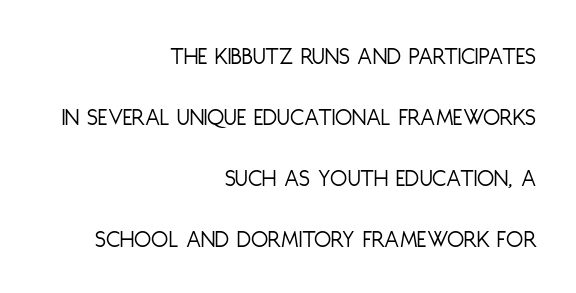
{"italic": "no", "bold": "no", "underline": "no", "align": "right", "line_spacing": "loose", "line_spacing_ratio": 2.44, "letter_spacing": "normal", "letter_spacing_em": 0.0, "glyph_px": 25}
